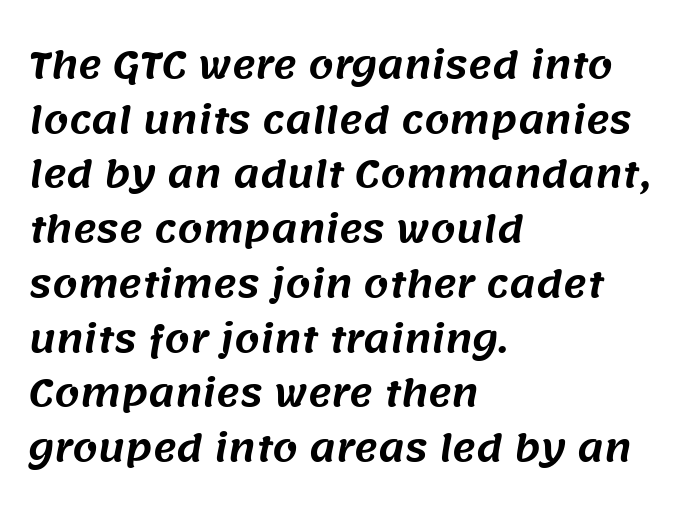
Is the letter spacing exaggerated? No — it looks like the ordinary default. Looks like regular typesetting: each glyph gets only the width it needs. Decoration check: the copy has no underline. Does the type have serifs? No, each stem ends abruptly. The text block is weighted toward the left margin, trailing off unevenly rightward. A typesetter would call this leading conventional body-copy spacing.
